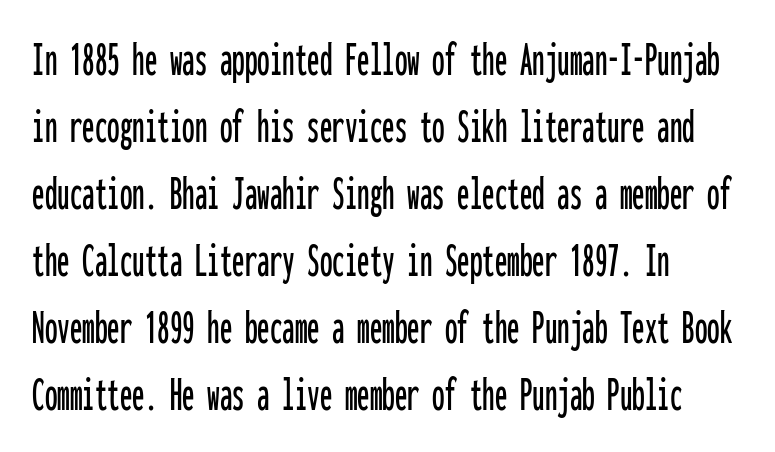
Q: Is the text italic (slanted)? A: No, it is upright.
Q: Is the typeface a serif or a sans-serif typeface? A: Sans-serif.
Q: Is the text underlined? A: No.
Q: How is the paragraph aligned? A: Left-aligned.
Q: Is the spacing between letters normal or unusually wide? A: Normal.
Q: Is the spacing between lines tight, normal or loose? A: Normal.
Q: Width (condensed, normal, or wide)? A: Condensed.
Q: Stroke contrast? A: Low.
Q: x-height? A: Medium.
Q: Monospaced? A: Yes.
